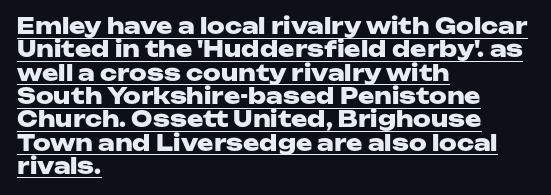
Q: Is the text bold? A: Yes.
Q: Is the text italic (slanted)? A: No, it is upright.
Q: Is the text underlined? A: Yes.
Q: How is the paragraph aligned? A: Left-aligned.
Q: Is the spacing between letters normal or unusually wide? A: Normal.
Q: Is the spacing between lines tight, normal or loose? A: Tight.
